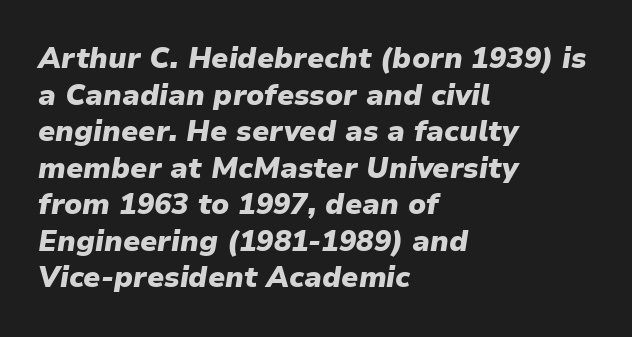
Q: Is the text bold? A: Yes.
Q: Is the text italic (slanted)? A: Yes, it leans right by about 9 degrees.
Q: Is the text underlined? A: No.
Q: How is the paragraph aligned? A: Left-aligned.
Q: Is the spacing between letters normal or unusually wide? A: Normal.
Q: Is the spacing between lines tight, normal or loose? A: Normal.
Q: Width (condensed, normal, or wide)? A: Normal.
Q: Stroke contrast? A: Low.
Q: x-height? A: Medium.
Q: Monospaced? A: No.
